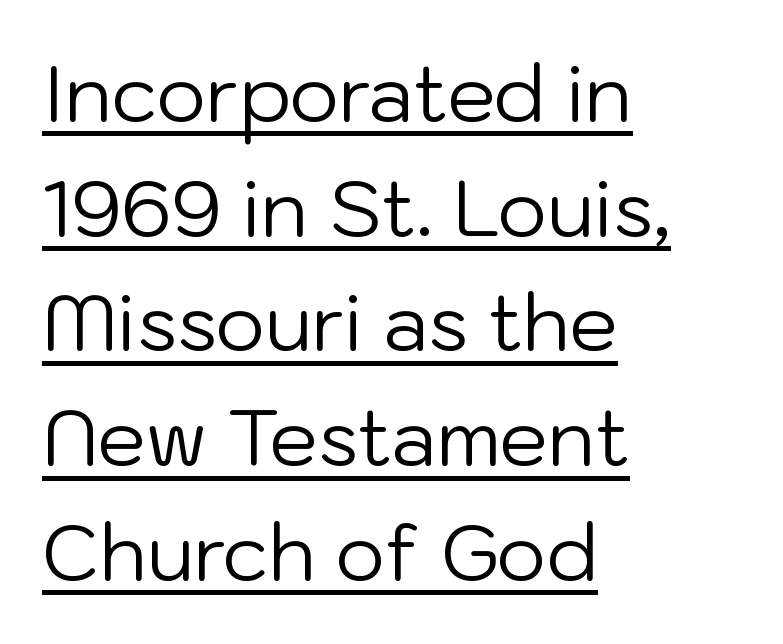
Q: Is the text bold? A: No.
Q: Is the text italic (slanted)? A: No, it is upright.
Q: Is the typeface a serif or a sans-serif typeface? A: Sans-serif.
Q: Is the text underlined? A: Yes.
Q: How is the paragraph aligned? A: Left-aligned.
Q: Is the spacing between letters normal or unusually wide? A: Normal.
Q: Is the spacing between lines tight, normal or loose? A: Normal.
Q: Width (condensed, normal, or wide)? A: Normal.
Q: Stroke contrast? A: Low.
Q: x-height? A: Medium.
Q: Monospaced? A: No.
